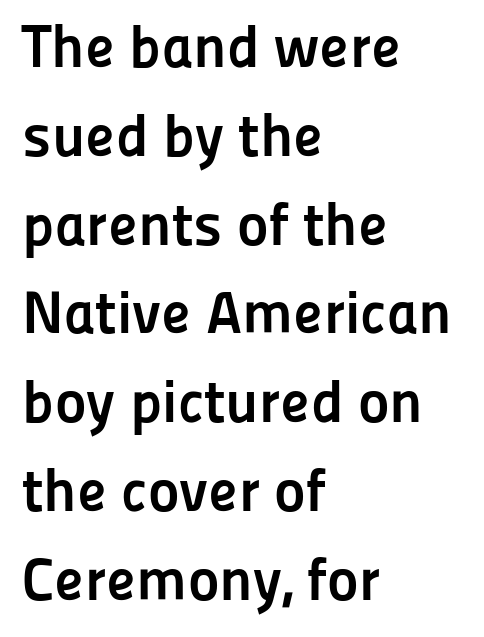
{"serif": "no", "italic": "no", "bold": "yes", "weight": "semibold", "width": "normal", "stroke_contrast": "low", "x_height": "medium", "monospaced": "no", "underline": "no", "align": "left", "line_spacing": "normal", "line_spacing_ratio": 1.48, "letter_spacing": "normal", "letter_spacing_em": 0.0, "glyph_px": 60}
